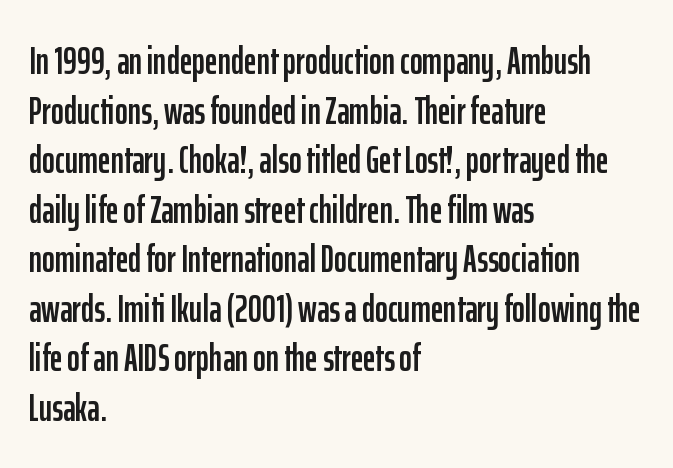
{"serif": "no", "italic": "no", "width": "condensed", "stroke_contrast": "low", "x_height": "medium", "monospaced": "no", "underline": "no", "align": "left", "line_spacing": "normal", "line_spacing_ratio": 1.27, "letter_spacing": "normal", "letter_spacing_em": 0.0, "glyph_px": 39}
